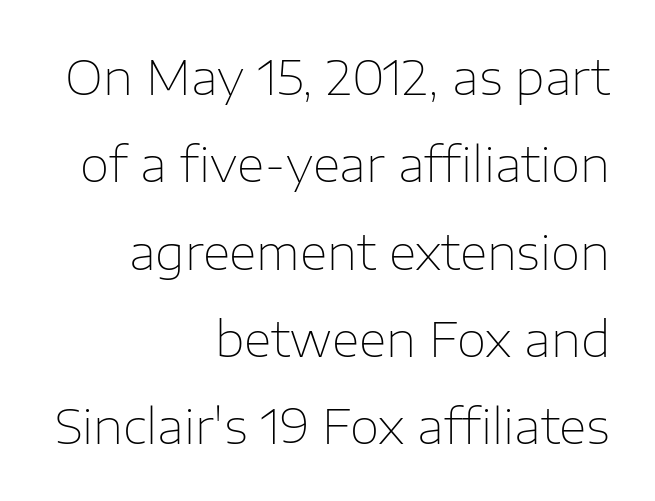
Short note: letters normally spaced. Compared with a typical body face, this is equally light or lighter still. The area under the type is left untouched. The typesetter chose a ragged-left arrangement here.
